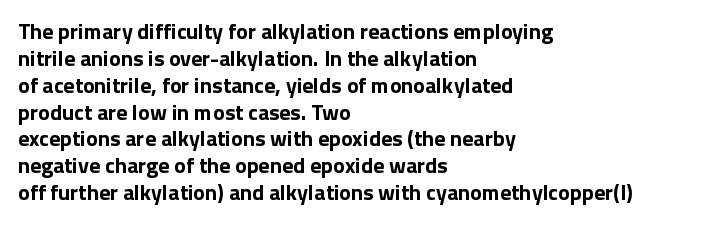
The image shows 22 px bold type, upright; set left-aligned, line spacing 1.22x, normal letter spacing, not underlined.
